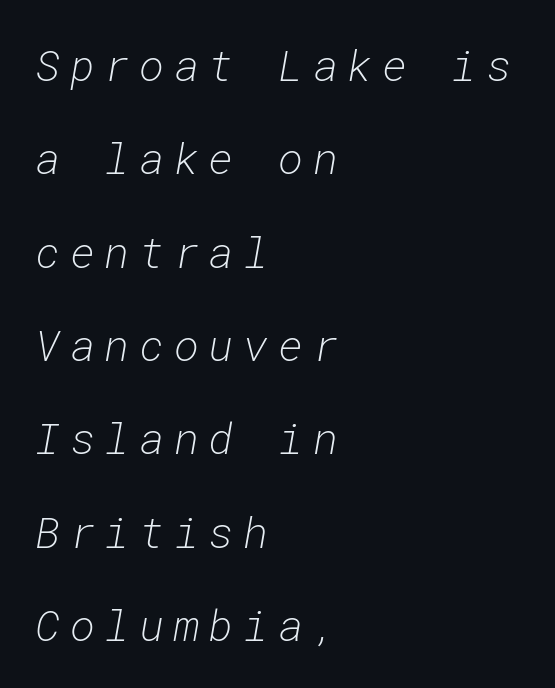
The image shows 43 px light type, italic (leaning right), monospaced; set left-aligned, loose line spacing (2.17x), unusually wide letter spacing (+0.22 em), not underlined; low stroke contrast and a medium x-height.
